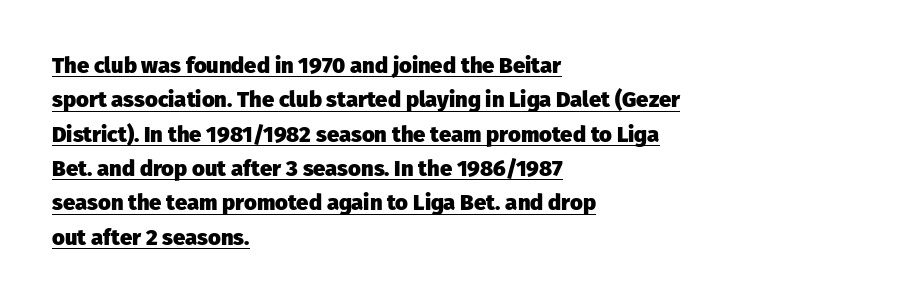
{"italic": "no", "bold": "yes", "underline": "yes", "align": "left", "line_spacing": "normal", "line_spacing_ratio": 1.56, "letter_spacing": "normal", "letter_spacing_em": 0.0, "glyph_px": 22}
